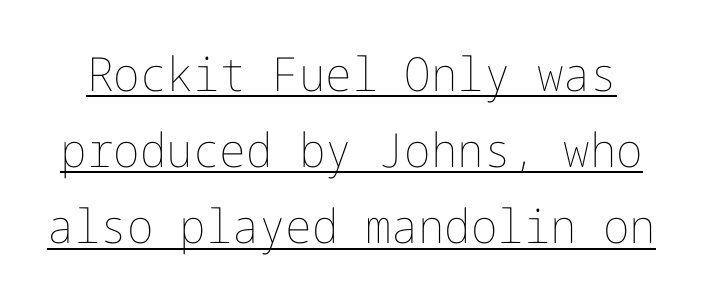
The image shows 47 px thin type, upright; set normal line spacing (1.62x), normal letter spacing, underlined; low stroke contrast and a medium x-height.
